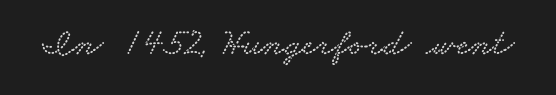
Nobody drew a line under any word here. Does the type have serifs? Yes, each stem ends in a small foot. Characters follow at the spacing the type designer built in. The passage shown is typed in a proportional face where columns would drift.
